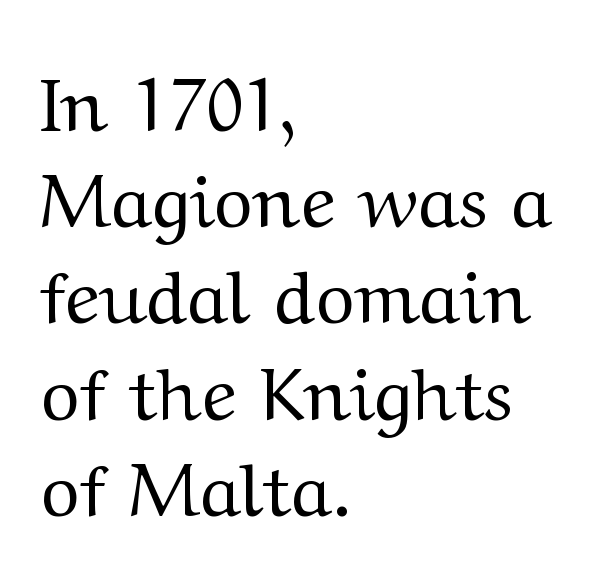
The image shows 74 px regular-weight, wide serif type, upright; set left-aligned, normal line spacing (1.3x), normal letter spacing, not underlined; medium stroke contrast and a medium x-height.
